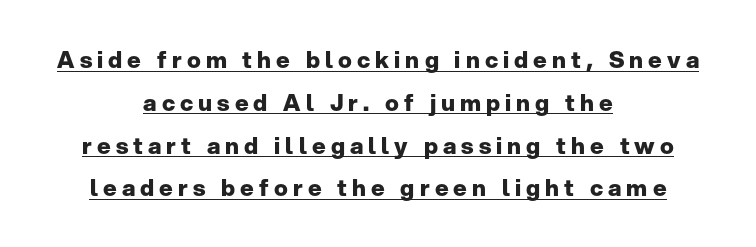
Glyph-to-glyph distance is far greater than everyday printed text. Alignment: centered. Its strokes are broad and dark, the hallmark of bold type. The words here are underlined. The letters stand upright; this is a roman face.
